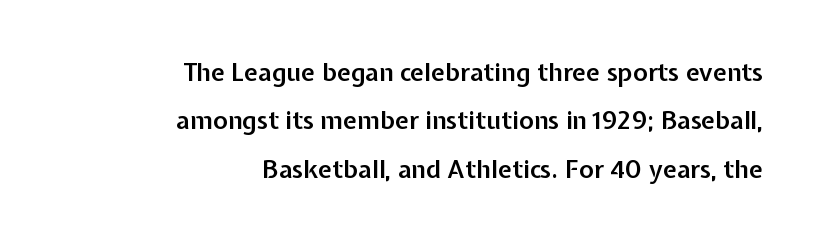
This sample uses plain, unmodified letter spacing. Typographic density is moderately raised because the face is semibold. Ascenders rise straight up at ninety degrees. The rendering anchors every line to the right-hand side.
